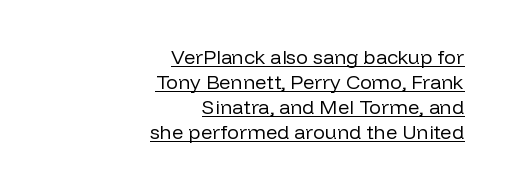
{"italic": "no", "bold": "no", "underline": "yes", "align": "right", "line_spacing": "normal", "line_spacing_ratio": 1.25, "letter_spacing": "normal", "letter_spacing_em": 0.0, "glyph_px": 20}
